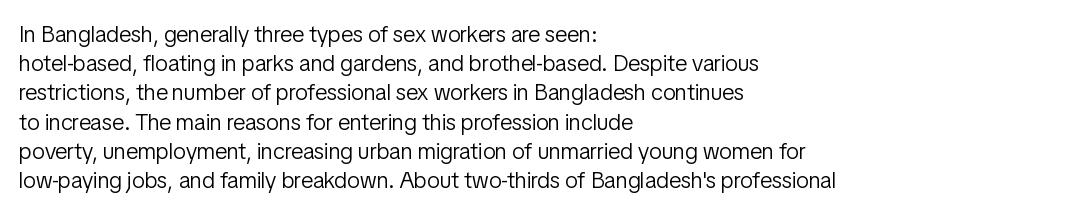
The image shows 23 px text type, upright; set left-aligned, normal line spacing (1.27x), normal letter spacing, not underlined.
